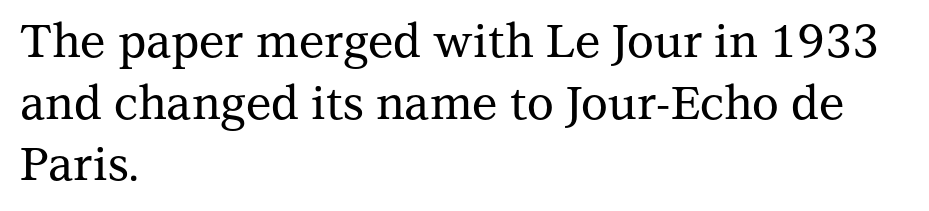
The image shows 46 px serif type, upright; set left-aligned, normal line spacing (1.34x), normal letter spacing, not underlined; medium stroke contrast and a medium x-height.
